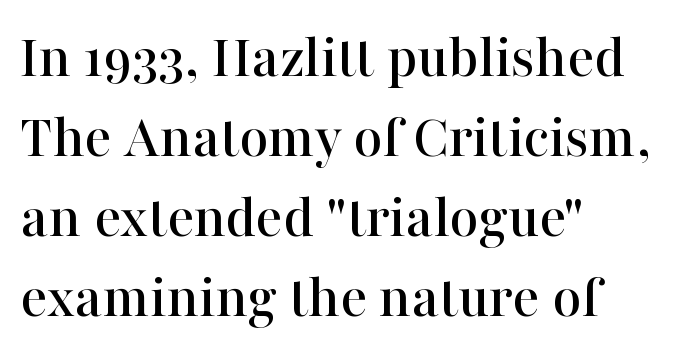
{"serif": "yes", "italic": "no", "width": "normal", "stroke_contrast": "high", "x_height": "medium", "monospaced": "no", "underline": "no", "align": "left", "line_spacing": "normal", "line_spacing_ratio": 1.27, "letter_spacing": "normal", "letter_spacing_em": 0.0, "glyph_px": 63}
